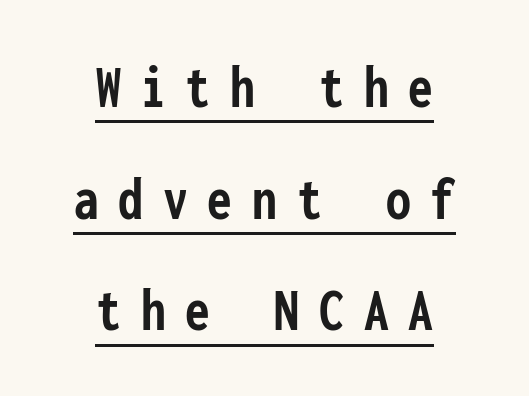
{"serif": "no", "italic": "no", "bold": "yes", "weight": "semibold", "width": "condensed", "stroke_contrast": "low", "x_height": "medium", "monospaced": "yes", "underline": "yes", "align": "center", "line_spacing_ratio": 1.8, "letter_spacing": "wide", "letter_spacing_em": 0.32, "glyph_px": 62}
